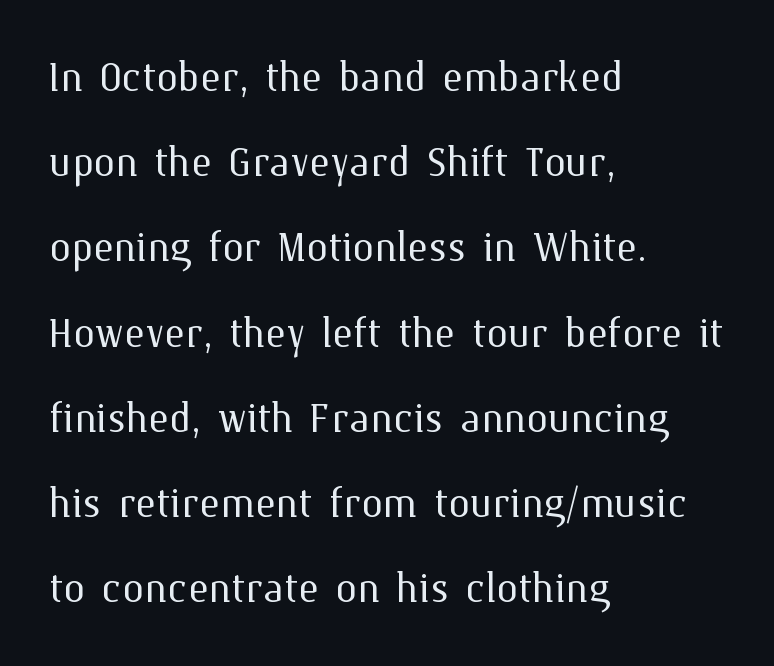
The image shows 55 px light type, upright; set left-aligned, normal line spacing (1.55x), normal letter spacing, not underlined; medium stroke contrast and a medium x-height.
